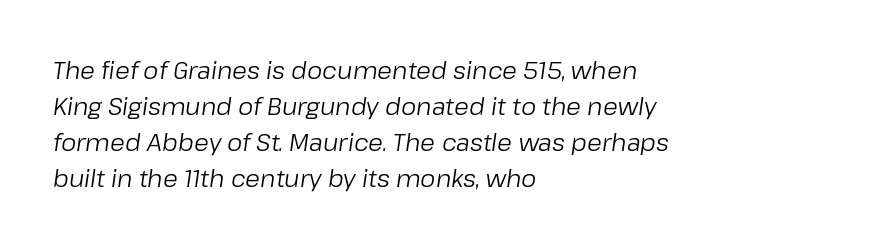
A typesetter would mark this as italic. Leading matches the norm, producing a regular column. Letters have the restrained weight of plain body copy at most. Words appear dense and cohesive because spacing is normal. The words here are not underlined.
